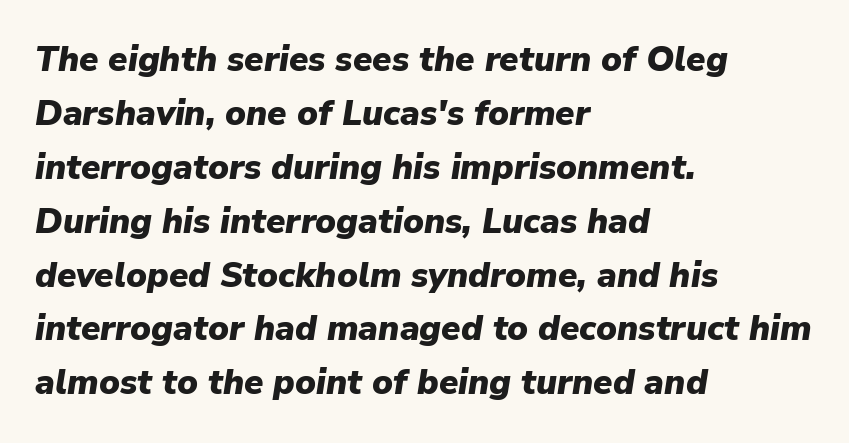
Q: Is the text bold? A: Yes.
Q: Is the text italic (slanted)? A: Yes, it leans right by about 9 degrees.
Q: Is the text underlined? A: No.
Q: How is the paragraph aligned? A: Left-aligned.
Q: Is the spacing between letters normal or unusually wide? A: Normal.
Q: Is the spacing between lines tight, normal or loose? A: Normal.
Q: Width (condensed, normal, or wide)? A: Normal.
Q: Stroke contrast? A: Low.
Q: x-height? A: Medium.
Q: Monospaced? A: No.
